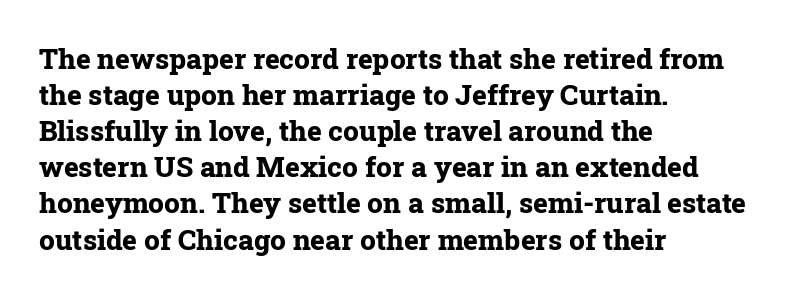
The image shows 28 px bold serif type, upright; set left-aligned, normal line spacing (1.29x), normal letter spacing, not underlined; low stroke contrast and a medium x-height.
